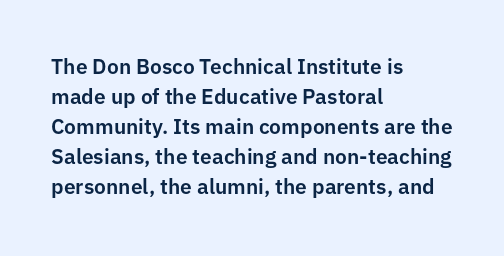
Q: Is the text italic (slanted)? A: No, it is upright.
Q: Is the text underlined? A: No.
Q: How is the paragraph aligned? A: Left-aligned.
Q: Is the spacing between letters normal or unusually wide? A: Normal.
Q: Is the spacing between lines tight, normal or loose? A: Normal.
